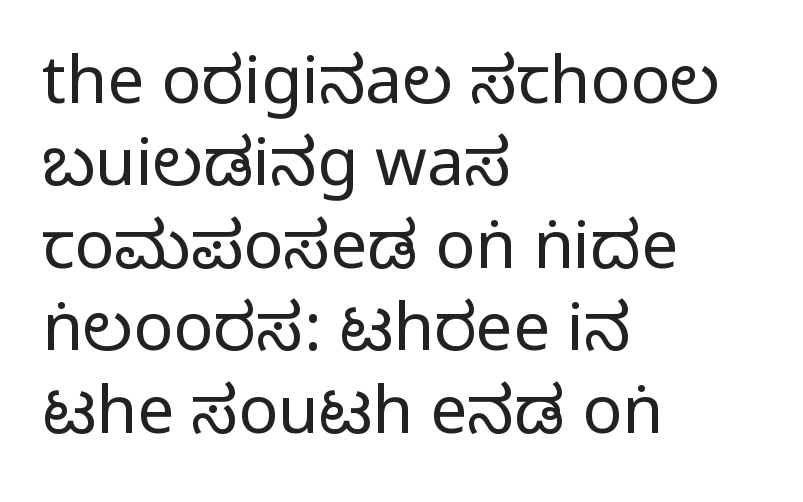
Look at the tracking — it's just the regular setting, nothing added. The face used here is proportionally spaced, like ordinary book or web type. Compared with a typical body face, this is equally light or lighter still. Is the block centered? No — it sits flush against the left margin. Nope, not italic — everything's standing straight. If you measured baseline to baseline, you'd find a middling distance.
